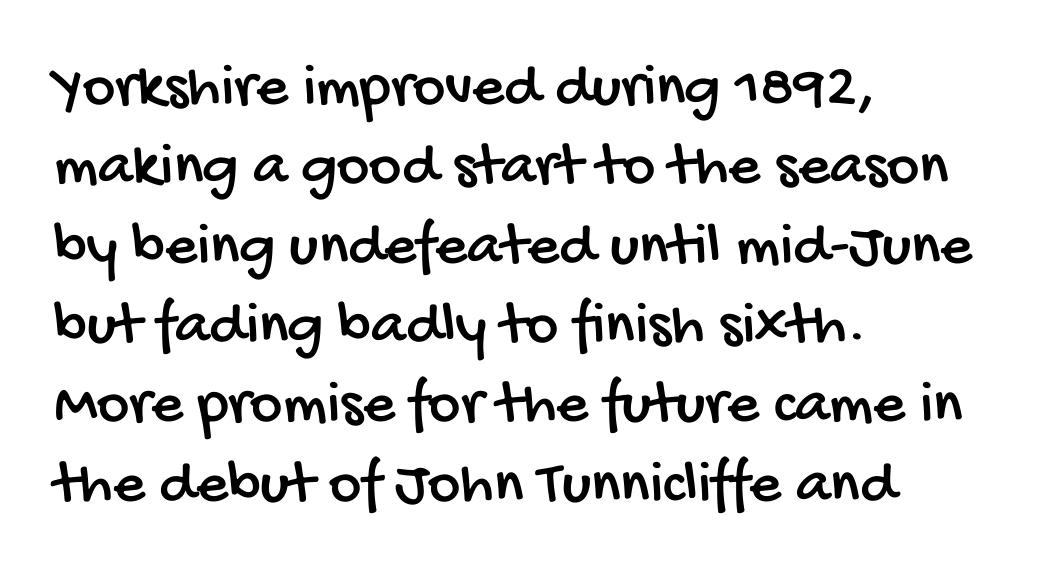
Q: Is the typeface a serif or a sans-serif typeface? A: Sans-serif.
Q: Is the text underlined? A: No.
Q: How is the paragraph aligned? A: Left-aligned.
Q: Is the spacing between letters normal or unusually wide? A: Normal.
Q: Is the spacing between lines tight, normal or loose? A: Normal.
Q: Width (condensed, normal, or wide)? A: Condensed.
Q: Stroke contrast? A: Low.
Q: x-height? A: Large.
Q: Monospaced? A: No.
